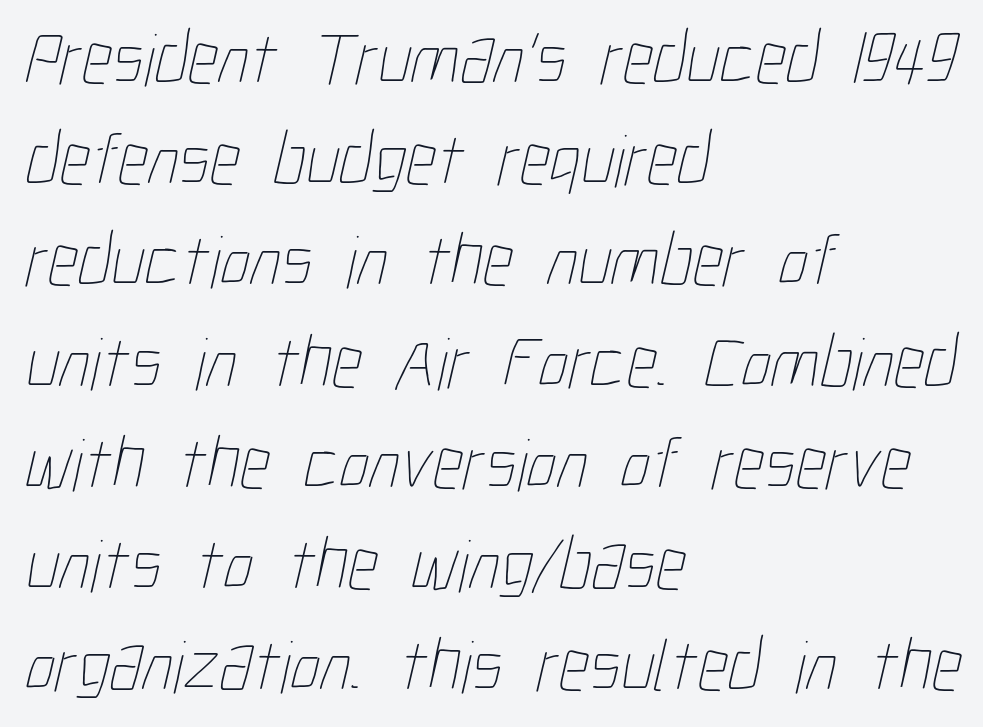
Q: Is the text bold? A: No.
Q: Is the text underlined? A: No.
Q: How is the paragraph aligned? A: Left-aligned.
Q: Is the spacing between letters normal or unusually wide? A: Normal.
Q: Is the spacing between lines tight, normal or loose? A: Normal.
Q: Width (condensed, normal, or wide)? A: Condensed.
Q: Stroke contrast? A: Low.
Q: x-height? A: Medium.
Q: Monospaced? A: No.
